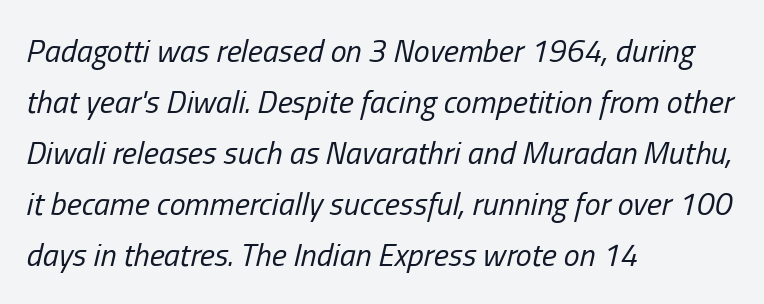
{"italic": "yes", "lean": "right", "slant_degrees": 13, "bold": "no", "weight": "regular", "width": "condensed", "stroke_contrast": "low", "x_height": "medium", "monospaced": "no", "underline": "no", "align": "left", "line_spacing": "normal", "line_spacing_ratio": 1.59, "letter_spacing": "normal", "letter_spacing_em": 0.0, "glyph_px": 32}
